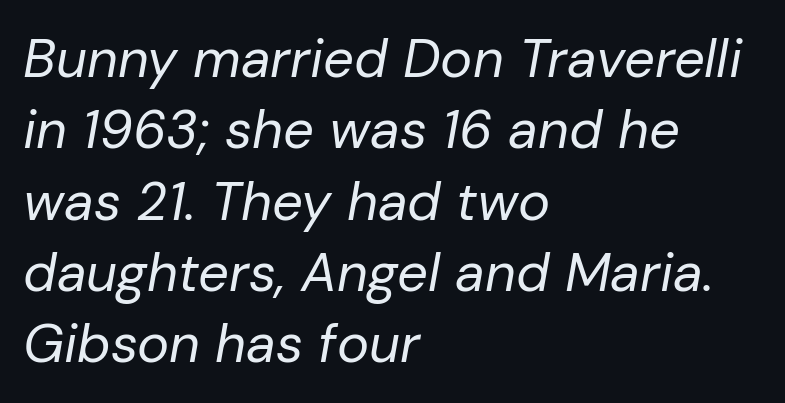
Q: Is the text bold? A: No.
Q: Is the text italic (slanted)? A: Yes, it leans right by about 10 degrees.
Q: Is the text underlined? A: No.
Q: How is the paragraph aligned? A: Left-aligned.
Q: Is the spacing between letters normal or unusually wide? A: Normal.
Q: Is the spacing between lines tight, normal or loose? A: Normal.
Q: Width (condensed, normal, or wide)? A: Normal.
Q: Stroke contrast? A: Low.
Q: x-height? A: Medium.
Q: Monospaced? A: No.
